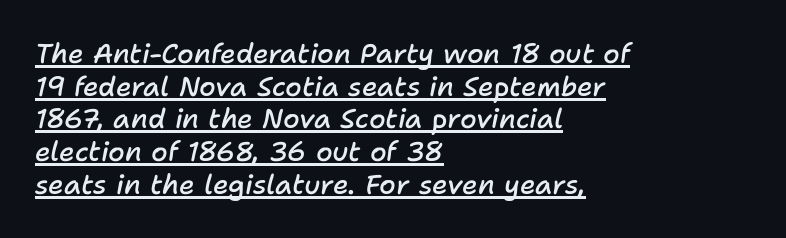
{"italic": "yes", "lean": "right", "slant_degrees": 11, "bold": "semi", "underline": "yes", "align": "left", "line_spacing_ratio": 1.21, "letter_spacing": "normal", "letter_spacing_em": 0.0, "glyph_px": 27}
